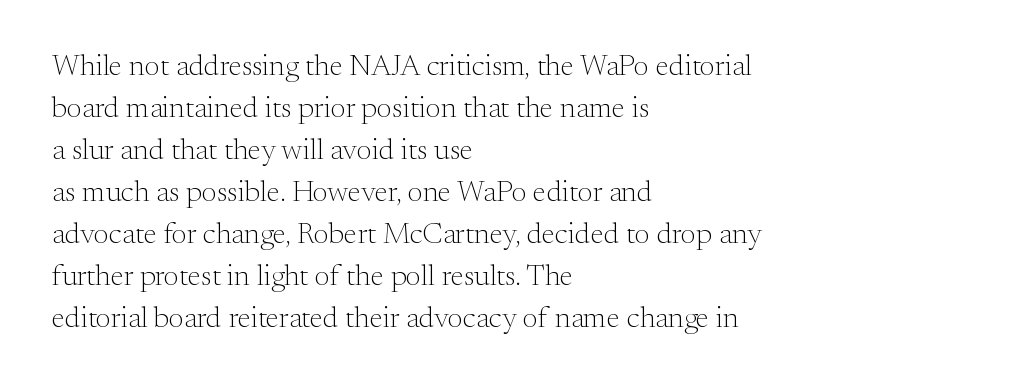
{"serif": "yes", "italic": "no", "bold": "no", "weight": "light", "width": "normal", "stroke_contrast": "medium", "x_height": "small", "monospaced": "no", "underline": "no", "align": "left", "line_spacing": "normal", "line_spacing_ratio": 1.4, "letter_spacing": "normal", "letter_spacing_em": 0.0, "glyph_px": 30}
